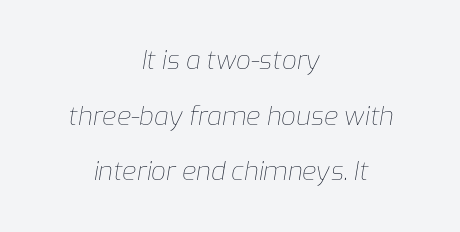
{"italic": "yes", "lean": "right", "slant_degrees": 9, "bold": "no", "underline": "no", "align": "center", "line_spacing": "loose", "line_spacing_ratio": 2.14, "letter_spacing": "normal", "letter_spacing_em": 0.0, "glyph_px": 26}
